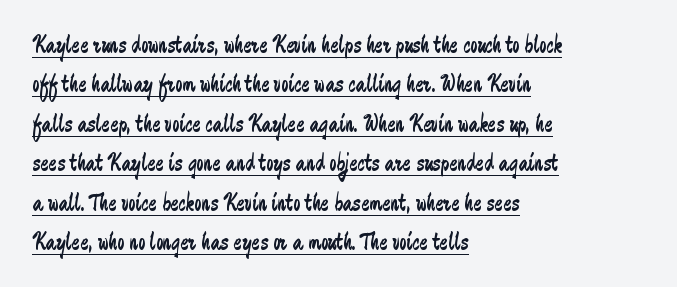
Reading down the column, the eye jumps a familiar distance to each next line. The strokes carry an ordinary text weight at most. Looks like someone drew a line under every word here. Is the letter spacing exaggerated? No — it looks like the ordinary default. Notice how the passage keeps a crisp vertical edge on the left only.
